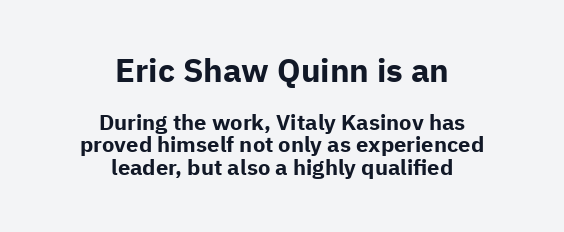
Q: Is the text bold? A: Yes.
Q: Is the text italic (slanted)? A: No, it is upright.
Q: Is the typeface a serif or a sans-serif typeface? A: Sans-serif.
Q: Is the text underlined? A: No.
Q: How is the paragraph aligned? A: Centered.
Q: Is the spacing between letters normal or unusually wide? A: Normal.
Q: Is the spacing between lines tight, normal or loose? A: Tight.
Q: Which block of text is set in a larger size, the first (top) or the second (bottom)? A: The first (top) one.
Q: Width (condensed, normal, or wide)? A: Normal.
Q: Stroke contrast? A: Low.
Q: x-height? A: Medium.
Q: Monospaced? A: No.
